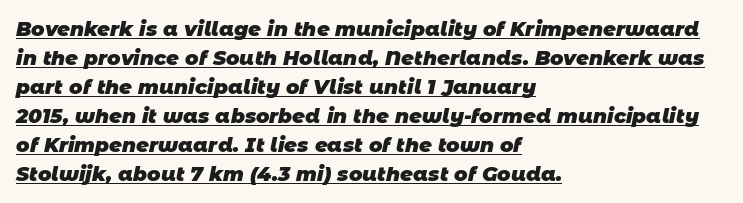
{"bold": "yes", "underline": "yes", "align": "left", "line_spacing": "normal", "line_spacing_ratio": 1.45, "letter_spacing": "normal", "letter_spacing_em": 0.0, "glyph_px": 20}
